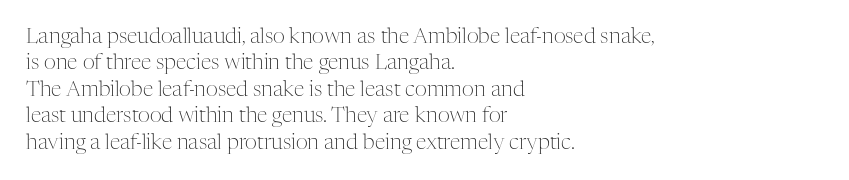
Q: Is the text bold? A: No.
Q: Is the text italic (slanted)? A: No, it is upright.
Q: Is the text underlined? A: No.
Q: How is the paragraph aligned? A: Left-aligned.
Q: Is the spacing between letters normal or unusually wide? A: Normal.
Q: Is the spacing between lines tight, normal or loose? A: Normal.
